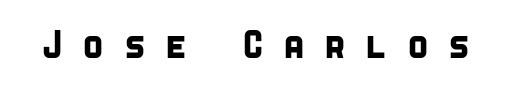
Q: Is the typeface a serif or a sans-serif typeface? A: Sans-serif.
Q: Is the text underlined? A: No.
Q: Is the spacing between letters normal or unusually wide? A: Unusually wide.
Q: Width (condensed, normal, or wide)? A: Condensed.
Q: Stroke contrast? A: Low.
Q: x-height? A: Large.
Q: Monospaced? A: No.
